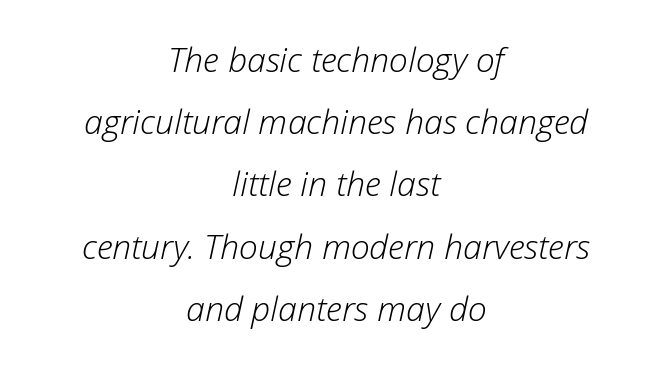
Q: Is the text bold? A: No.
Q: Is the text italic (slanted)? A: Yes, it leans right by about 12 degrees.
Q: Is the text underlined? A: No.
Q: How is the paragraph aligned? A: Centered.
Q: Is the spacing between letters normal or unusually wide? A: Normal.
Q: Width (condensed, normal, or wide)? A: Normal.
Q: Stroke contrast? A: Low.
Q: x-height? A: Medium.
Q: Monospaced? A: No.
